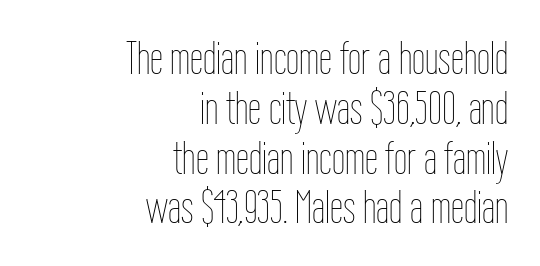
{"italic": "no", "bold": "no", "weight": "thin", "width": "condensed", "stroke_contrast": "low", "x_height": "medium", "monospaced": "no", "underline": "no", "align": "right", "line_spacing": "tight", "line_spacing_ratio": 1.06, "letter_spacing": "normal", "letter_spacing_em": 0.0, "glyph_px": 47}
